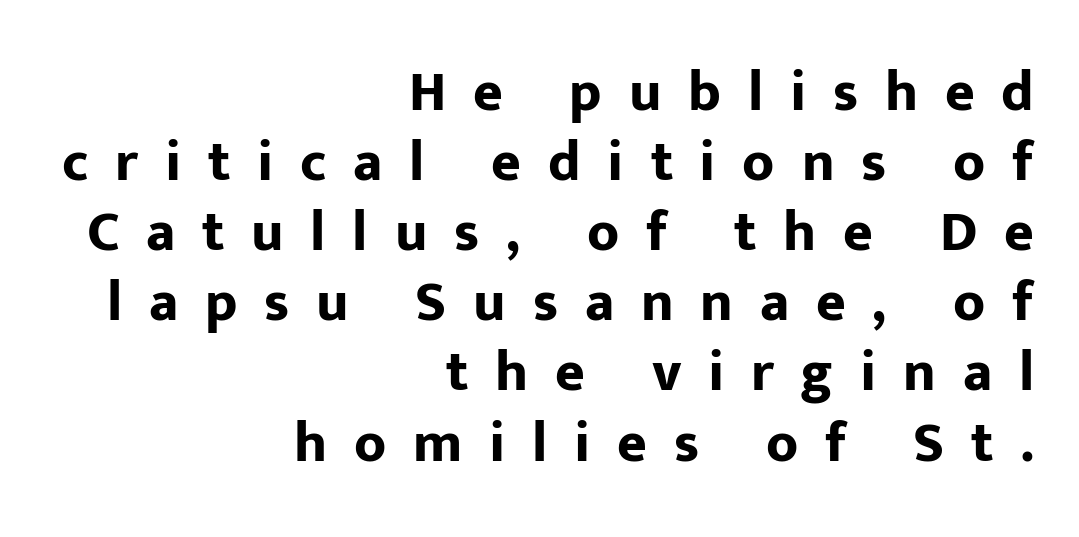
The image shows 57 px bold sans-serif type, upright; set right-aligned, line spacing 1.23x, unusually wide letter spacing (+0.47 em), not underlined; low stroke contrast and a medium x-height.
